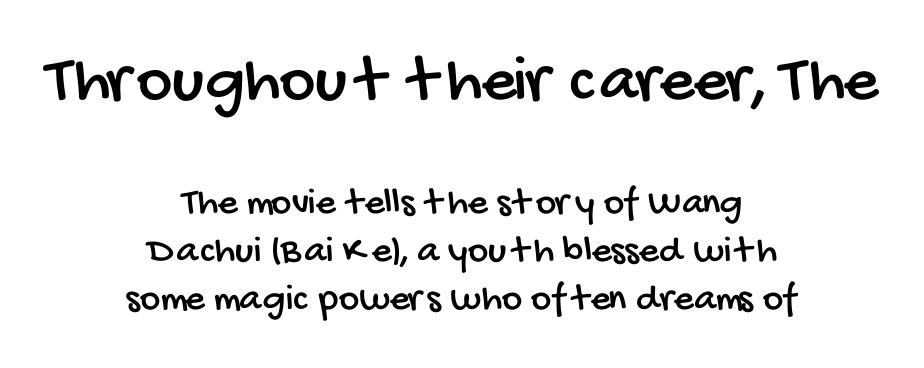
The image shows 68 px condensed sans-serif type; set centered, line spacing 1.22x, normal letter spacing, not underlined; the first (top) block is 1.74x larger; low stroke contrast and a large x-height.
